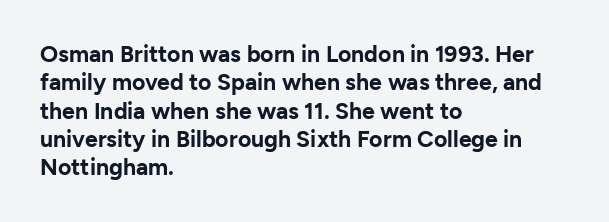
{"italic": "no", "bold": "yes", "underline": "no", "align": "left", "line_spacing_ratio": 1.23, "letter_spacing": "normal", "letter_spacing_em": 0.0, "glyph_px": 23}
